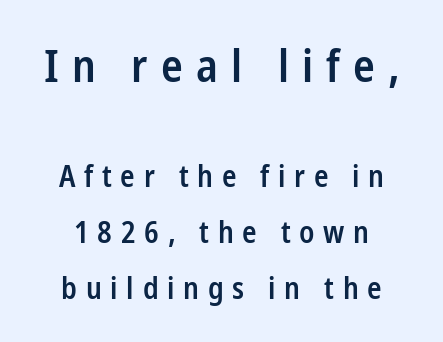
The image shows 45 px semibold, condensed sans-serif type, upright; set line spacing 1.88x, unusually wide letter spacing (+0.29 em), not underlined; the first (top) block is 1.5x larger; low stroke contrast and a medium x-height.
